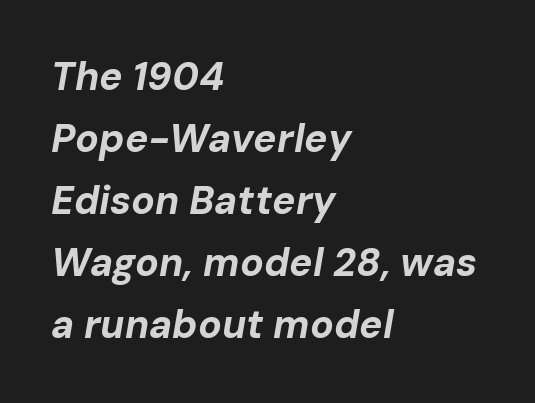
This sample keeps an unexceptional amount of space between lines. These lines carry a lot of weight — the face is fully bold. The glyphs look as if they've been sheared to an angle. Spacing verdict: proportional, widths tailored to each character. If you drew a ruler down the left edge, every line would touch it.
